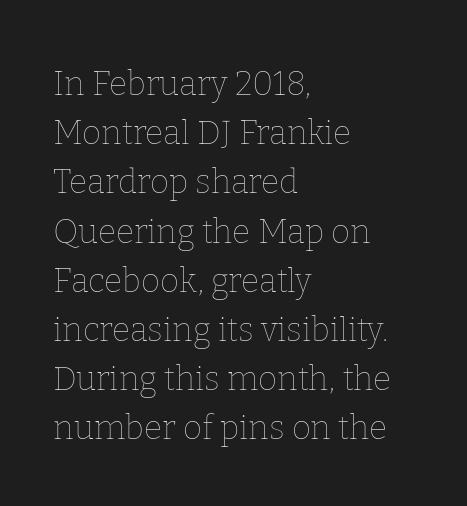
Q: Is the text bold? A: No.
Q: Is the text italic (slanted)? A: No, it is upright.
Q: Is the text underlined? A: No.
Q: How is the paragraph aligned? A: Left-aligned.
Q: Is the spacing between letters normal or unusually wide? A: Normal.
Q: Is the spacing between lines tight, normal or loose? A: Normal.
Q: Width (condensed, normal, or wide)? A: Normal.
Q: Stroke contrast? A: Low.
Q: x-height? A: Medium.
Q: Monospaced? A: No.
